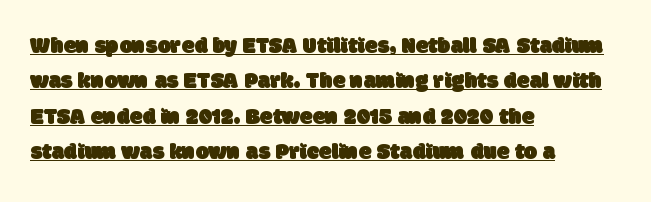
{"underline": "yes", "align": "left", "line_spacing": "normal", "line_spacing_ratio": 1.54, "letter_spacing": "normal", "letter_spacing_em": 0.0, "glyph_px": 23}
